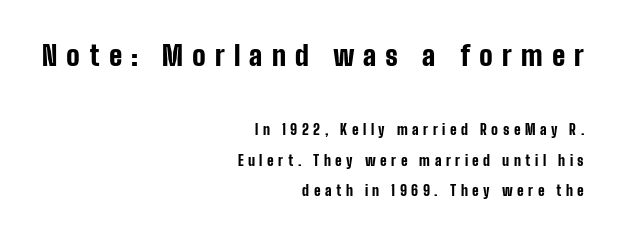
Q: Is the text bold? A: Yes.
Q: Is the text italic (slanted)? A: No, it is upright.
Q: Is the typeface a serif or a sans-serif typeface? A: Sans-serif.
Q: Is the text underlined? A: No.
Q: How is the paragraph aligned? A: Right-aligned.
Q: Is the spacing between letters normal or unusually wide? A: Unusually wide.
Q: Is the spacing between lines tight, normal or loose? A: Loose.
Q: Which block of text is set in a larger size, the first (top) or the second (bottom)? A: The first (top) one.
Q: Width (condensed, normal, or wide)? A: Condensed.
Q: Stroke contrast? A: Low.
Q: x-height? A: Medium.
Q: Monospaced? A: No.
